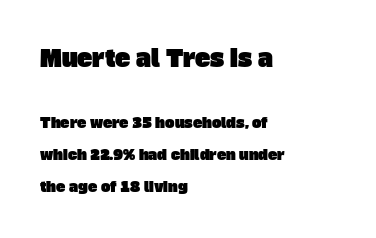
Q: Is the text underlined? A: No.
Q: How is the paragraph aligned? A: Left-aligned.
Q: Is the spacing between letters normal or unusually wide? A: Normal.
Q: Is the spacing between lines tight, normal or loose? A: Loose.
Q: Which block of text is set in a larger size, the first (top) or the second (bottom)? A: The first (top) one.
